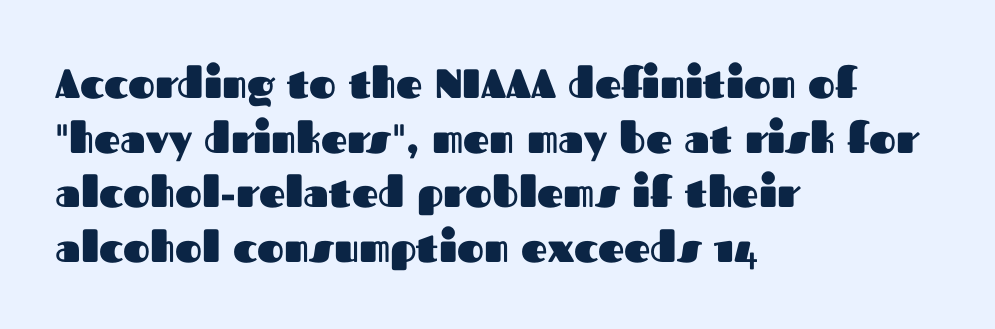
The image shows 41 px heavy sans-serif type, upright; set left-aligned, normal line spacing (1.33x), normal letter spacing, not underlined; medium stroke contrast and a medium x-height.
